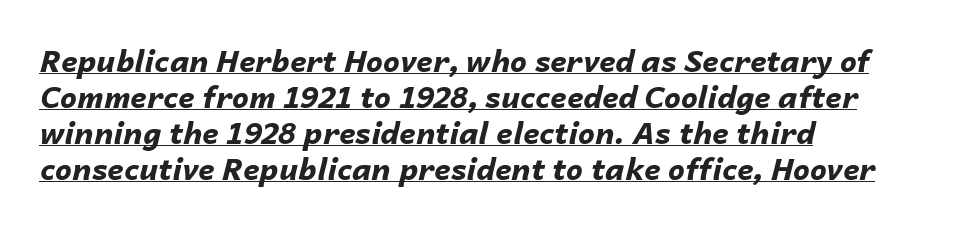
Leftover space on each line is placed entirely after the last word. The sample has been set heavy, in full bold. There is no visible air inserted between adjacent glyphs. Emphasis is given by a line drawn under the lettering. The face used here has a pronounced slope to its letters.
